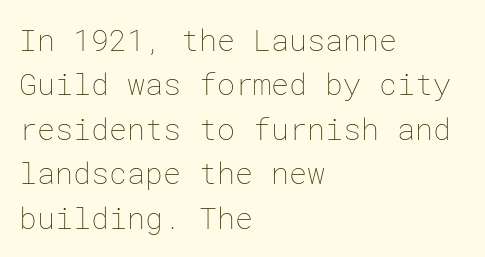
The space beneath each line is pristine and unruled. How are the letters spaced? Ordinarily, with no added tracking. Leftover space on each line is placed entirely after the last word. No italicization has been applied; the sample stays upright. Stroke thickness stays within the range of a standard reading face or lighter. Is there much room between lines? A standard amount, neither cramped nor airy.
